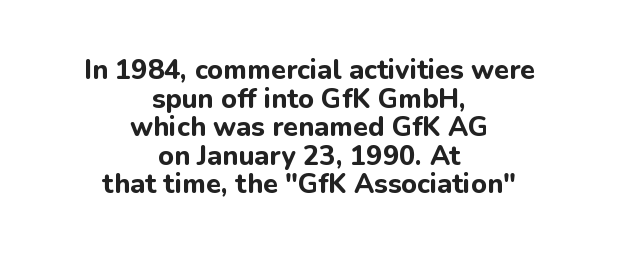
The image shows 27 px bold type, upright; set centered, tight line spacing (1.06x), normal letter spacing, not underlined.
